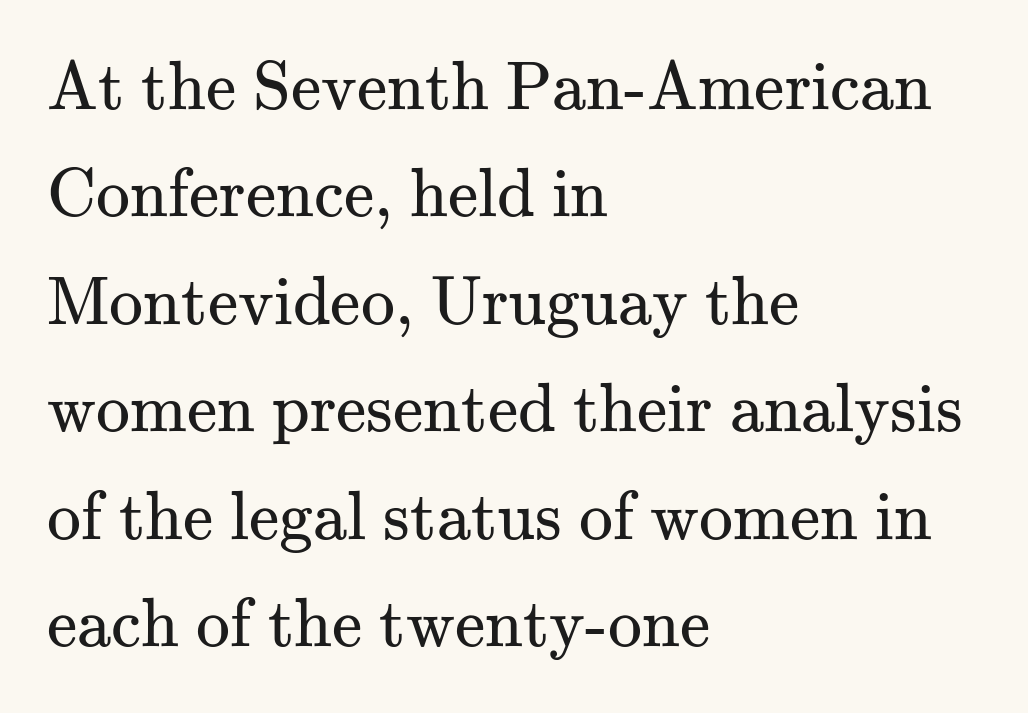
{"serif": "yes", "italic": "no", "bold": "no", "weight": "regular", "width": "normal", "stroke_contrast": "medium", "x_height": "small", "monospaced": "no", "underline": "no", "align": "left", "line_spacing": "normal", "line_spacing_ratio": 1.58, "letter_spacing": "normal", "letter_spacing_em": 0.0, "glyph_px": 68}
